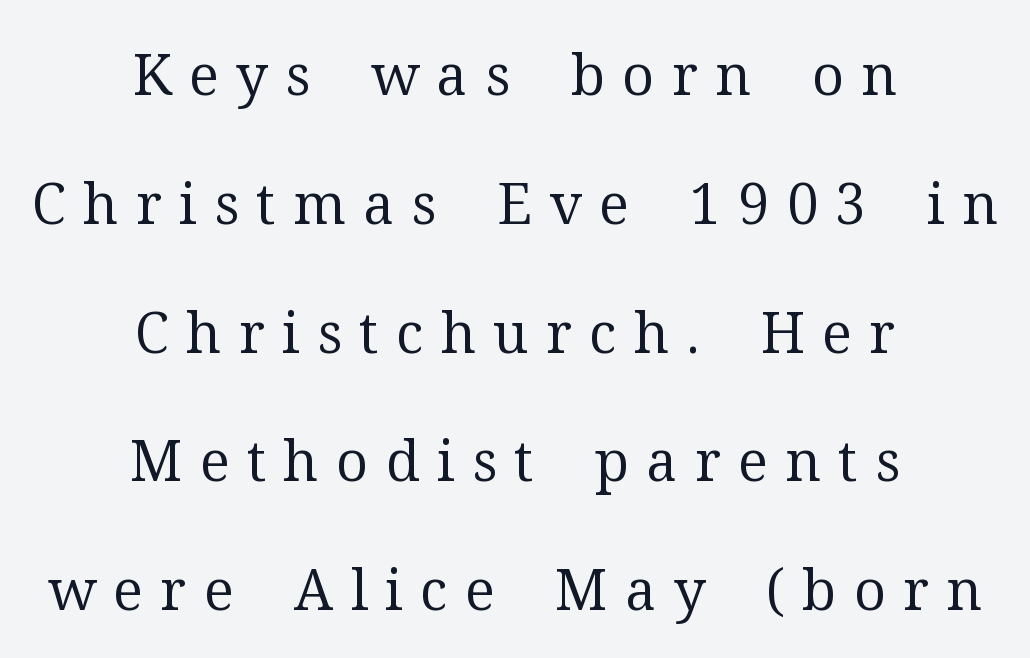
The image shows 56 px regular-weight serif type, upright; set centered, loose line spacing (2.3x), unusually wide letter spacing (+0.31 em), not underlined; medium stroke contrast and a medium x-height.
